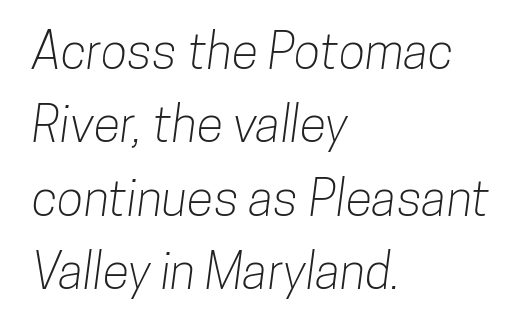
{"serif": "no", "width": "condensed", "stroke_contrast": "low", "x_height": "medium", "monospaced": "no", "underline": "no", "align": "left", "line_spacing": "normal", "line_spacing_ratio": 1.5, "letter_spacing": "normal", "letter_spacing_em": 0.0, "glyph_px": 49}
